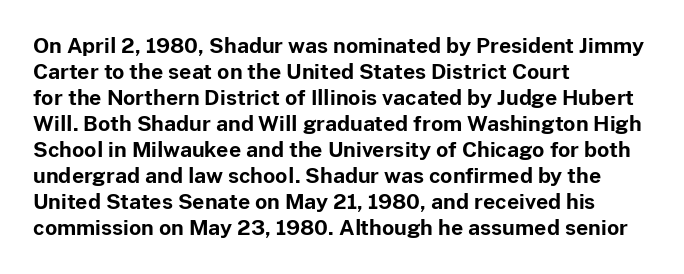
The strokes are fattened all the way to bold. Visually the block forms a straight wall on the left and a jagged coastline on the right. A typesetter would mark this as roman, not italic. The words here are not underlined.
